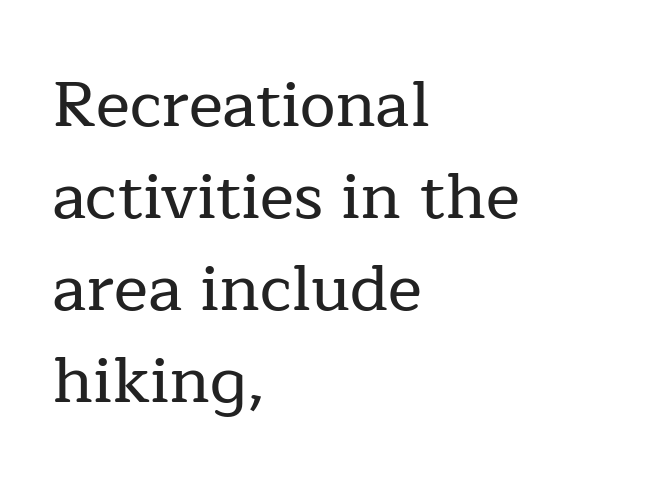
Q: Is the text italic (slanted)? A: No, it is upright.
Q: Is the typeface a serif or a sans-serif typeface? A: Serif.
Q: Is the text underlined? A: No.
Q: How is the paragraph aligned? A: Left-aligned.
Q: Is the spacing between letters normal or unusually wide? A: Normal.
Q: Is the spacing between lines tight, normal or loose? A: Normal.
Q: Width (condensed, normal, or wide)? A: Normal.
Q: Stroke contrast? A: Low.
Q: x-height? A: Medium.
Q: Monospaced? A: No.
